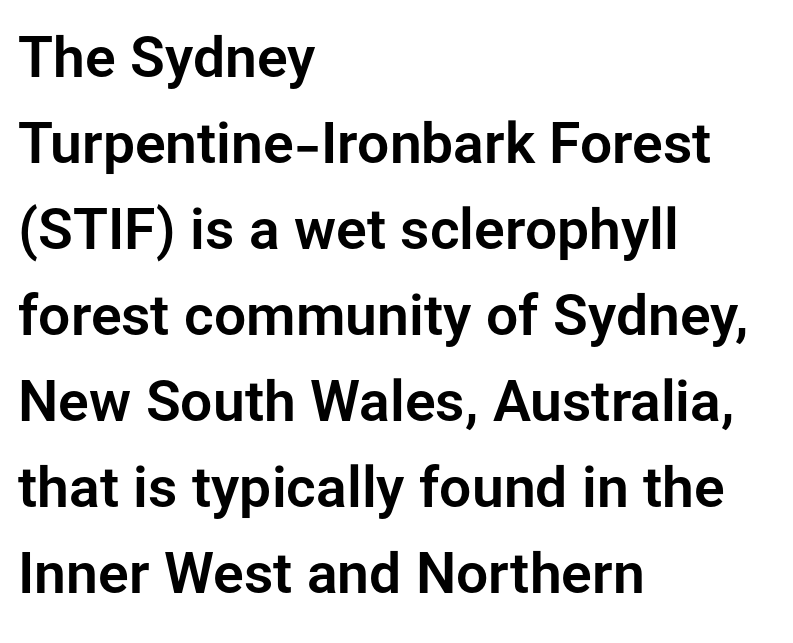
The image shows 57 px sans-serif type, upright; set left-aligned, normal line spacing (1.51x), normal letter spacing, not underlined; low stroke contrast and a medium x-height.
